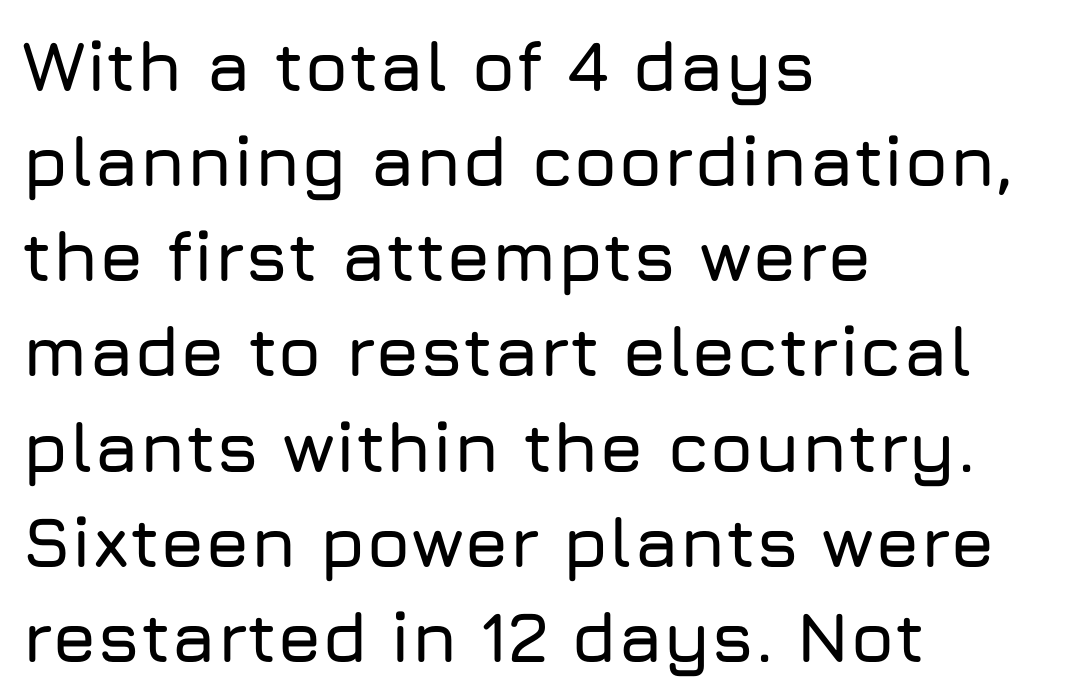
The image shows 71 px sans-serif type, upright; set left-aligned, normal line spacing (1.34x), normal letter spacing, not underlined; low stroke contrast and a medium x-height.
